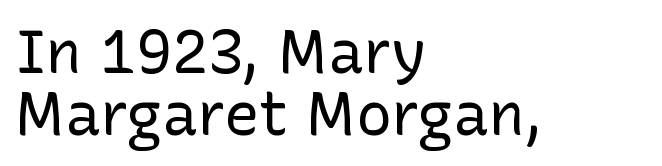
Q: Is the text bold? A: No.
Q: Is the text italic (slanted)? A: No, it is upright.
Q: Is the typeface a serif or a sans-serif typeface? A: Sans-serif.
Q: Is the text underlined? A: No.
Q: How is the paragraph aligned? A: Left-aligned.
Q: Is the spacing between letters normal or unusually wide? A: Normal.
Q: Is the spacing between lines tight, normal or loose? A: Tight.
Q: Width (condensed, normal, or wide)? A: Normal.
Q: Stroke contrast? A: Low.
Q: x-height? A: Medium.
Q: Monospaced? A: No.
